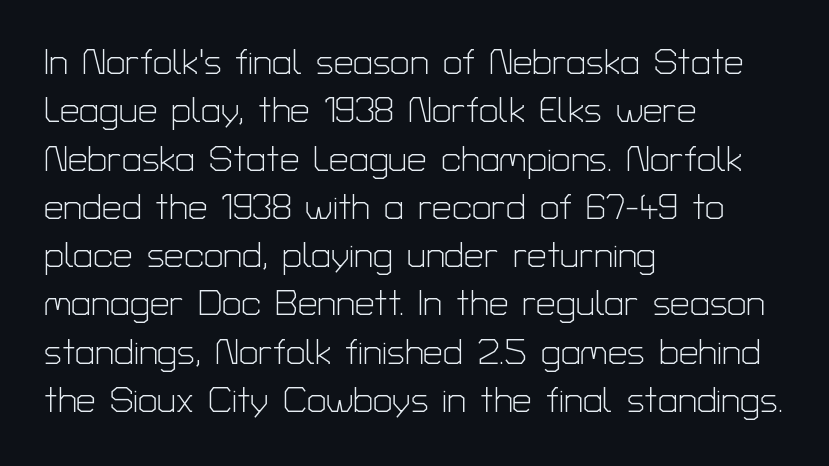
{"serif": "no", "italic": "no", "bold": "no", "weight": "light", "width": "normal", "stroke_contrast": "low", "x_height": "medium", "monospaced": "no", "underline": "no", "align": "left", "line_spacing": "normal", "line_spacing_ratio": 1.38, "letter_spacing": "normal", "letter_spacing_em": 0.0, "glyph_px": 35}
